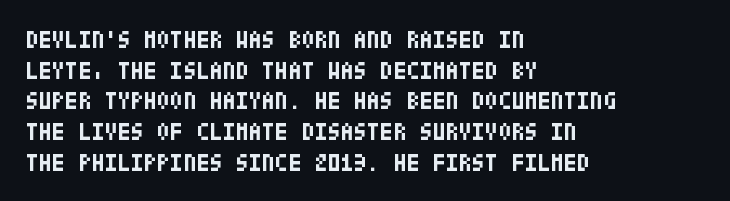
Q: Is the text bold? A: Yes.
Q: Is the text italic (slanted)? A: No, it is upright.
Q: Is the text underlined? A: No.
Q: How is the paragraph aligned? A: Left-aligned.
Q: Is the spacing between letters normal or unusually wide? A: Normal.
Q: Is the spacing between lines tight, normal or loose? A: Normal.
